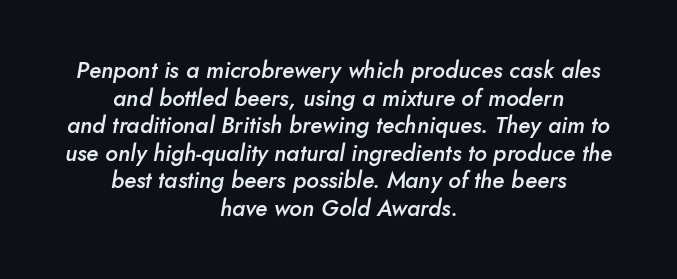
{"italic": "yes", "lean": "right", "slant_degrees": 10, "bold": "semi", "underline": "no", "align": "center", "line_spacing_ratio": 1.2, "letter_spacing": "normal", "letter_spacing_em": 0.0, "glyph_px": 23}
